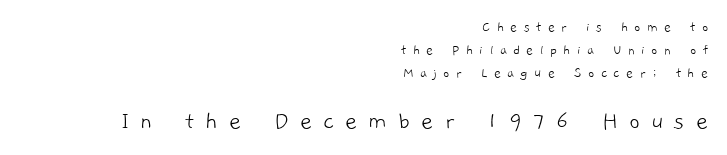
Q: Is the text bold? A: No.
Q: Is the text underlined? A: No.
Q: How is the paragraph aligned? A: Right-aligned.
Q: Is the spacing between letters normal or unusually wide? A: Unusually wide.
Q: Is the spacing between lines tight, normal or loose? A: Normal.
Q: Which block of text is set in a larger size, the first (top) or the second (bottom)? A: The second (bottom) one.
